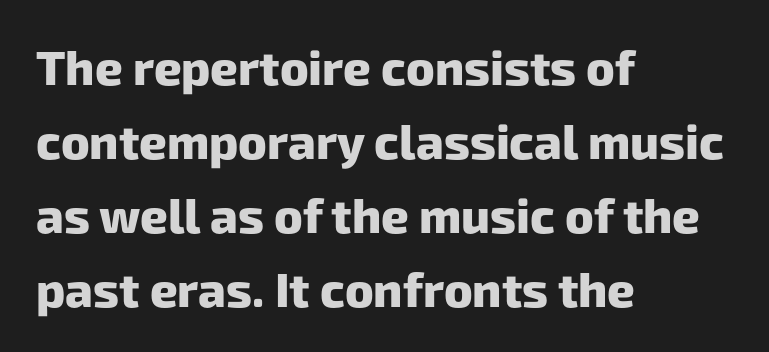
Q: Is the text bold? A: Yes.
Q: Is the typeface a serif or a sans-serif typeface? A: Sans-serif.
Q: Is the text underlined? A: No.
Q: How is the paragraph aligned? A: Left-aligned.
Q: Is the spacing between letters normal or unusually wide? A: Normal.
Q: Is the spacing between lines tight, normal or loose? A: Normal.
Q: Width (condensed, normal, or wide)? A: Normal.
Q: Stroke contrast? A: Low.
Q: x-height? A: Medium.
Q: Monospaced? A: No.
